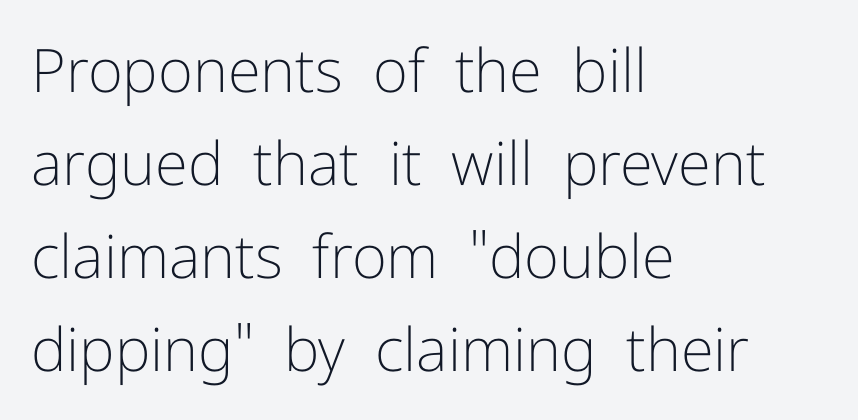
Are there feet on the stems? There aren't — it's a sans. The glyphs are unaccompanied by any horizontal stroke below them. The passage shown is typed in a proportional face where columns would drift. You could call the tracking neutral — neither tight nor loose. The lines in this sample share a left origin and differ only in where they stop. Do the letters lean? They stand straight.
